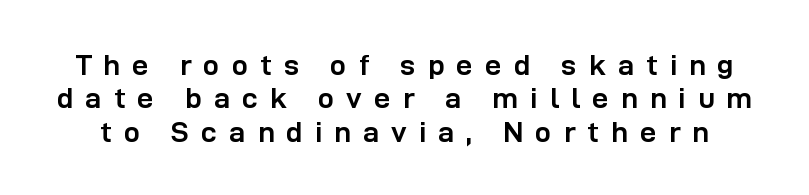
Note: no serifs on the glyphs. Posture: vertical. The passage shown is not underscored anywhere. A dark, heavy texture on the line: the type is bold.
